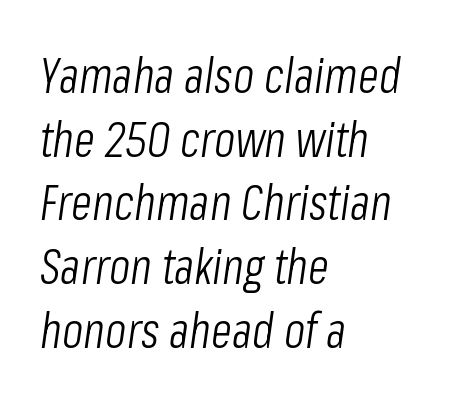
The image shows 49 px light, condensed type, italic (leaning right); set left-aligned, normal line spacing (1.3x), normal letter spacing, not underlined; low stroke contrast and a medium x-height.
